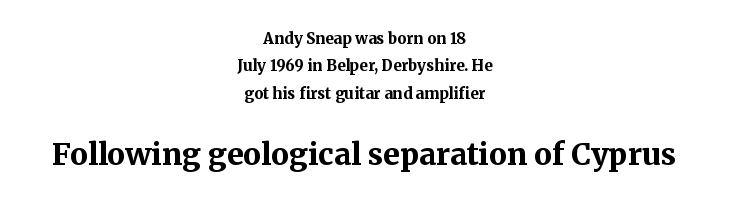
Look at the glyph heights: the lower group is clearly the bigger setting. Here the designer chose a conventional face with non-uniform glyph widths. A clean baseline with only descenders dipping below it. The face used here is seriffed, in the tradition of book romans. Every character sits straight up, as roman type does. Visually the block forms a symmetrical silhouette, jagged on both flanks.
